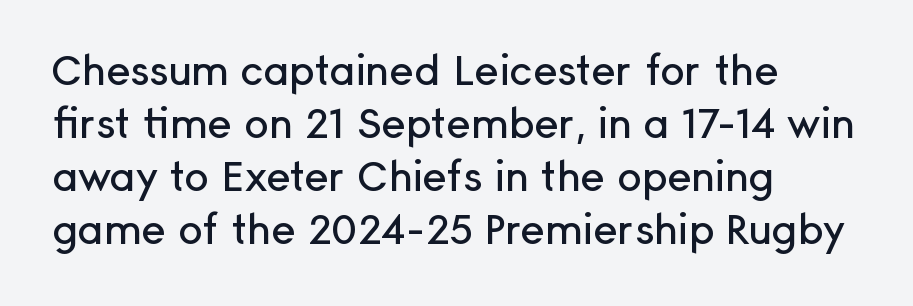
Vertical strokes here are truly vertical. The leading is moderate, giving the passage an even texture. Note the varied advance widths — an 'i' is clearly narrower than an 'm'. Nope, no serifs anywhere on these letters. Observe the ordinary spacing: letters are neighbours, not strangers. These lines stack with their left ends in a neat column.
